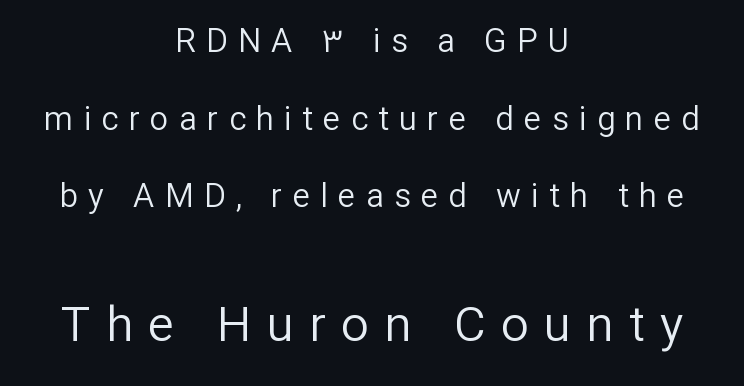
The image shows 49 px regular-weight sans-serif type, upright; set centered, loose line spacing (2.35x), unusually wide letter spacing (+0.31 em), not underlined; the second (bottom) block is 1.48x larger; low stroke contrast and a medium x-height.
